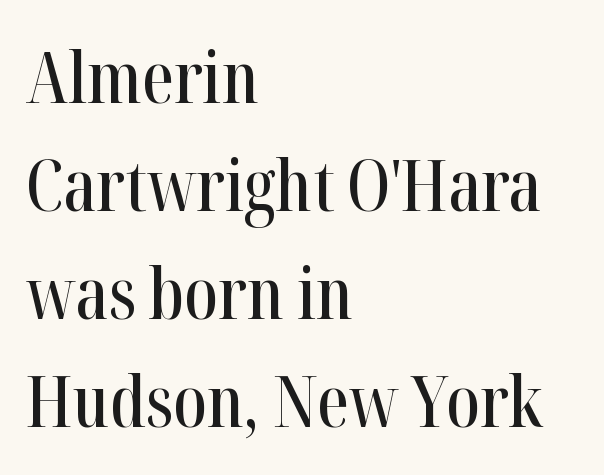
Little horizontal feet cap the strokes, marking this as serif type. The space between consecutive lines is moderate. Short and long lines alike share a common starting point at left. Each word holds together tightly as a unit, with standard inter-letter gaps. This is roman type, the default non-slanted kind.
